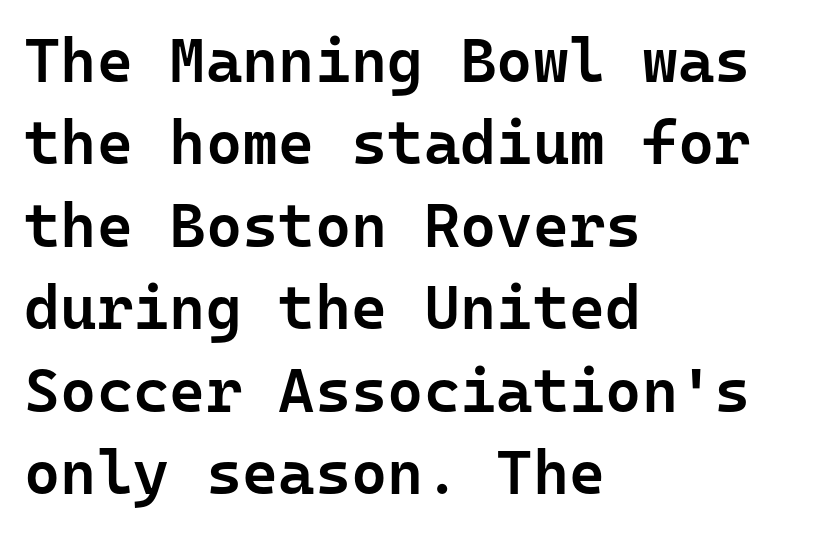
Which margin do the lines hug? The left one — the right edge is uneven. Vertical strokes here are truly vertical. Spacing verdict: monospaced, one width for all characters. Baseline-to-baseline distance is the conventional proportion of letter height. What kind of face is this? One without serifs — a sans. The font is running at a semibold setting, under full bold.
